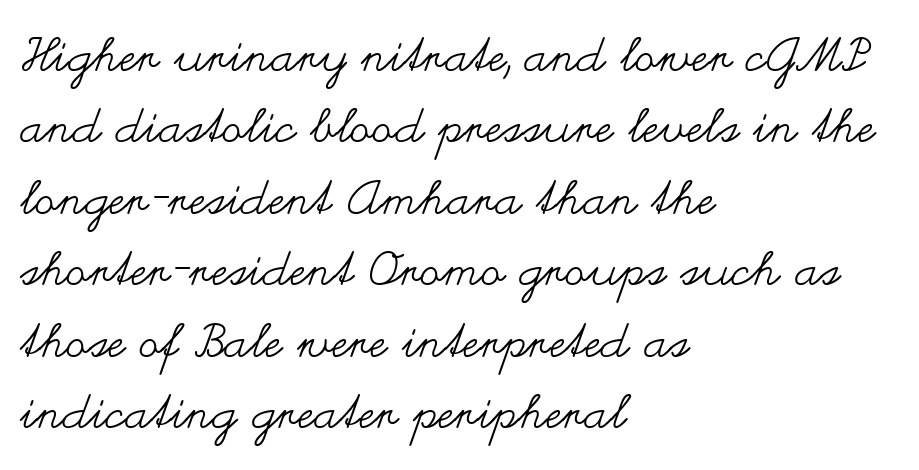
{"bold": "no", "weight": "regular", "width": "wide", "stroke_contrast": "medium", "x_height": "small", "monospaced": "no", "underline": "no", "align": "left", "line_spacing": "normal", "line_spacing_ratio": 1.52, "letter_spacing": "normal", "letter_spacing_em": 0.0, "glyph_px": 47}
